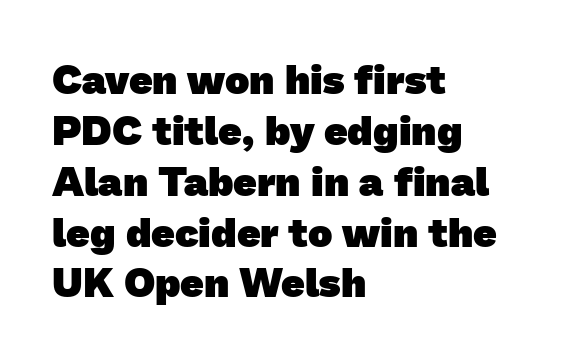
The image shows 41 px heavy sans-serif type; set left-aligned, line spacing 1.24x, normal letter spacing, not underlined; low stroke contrast and a medium x-height.
